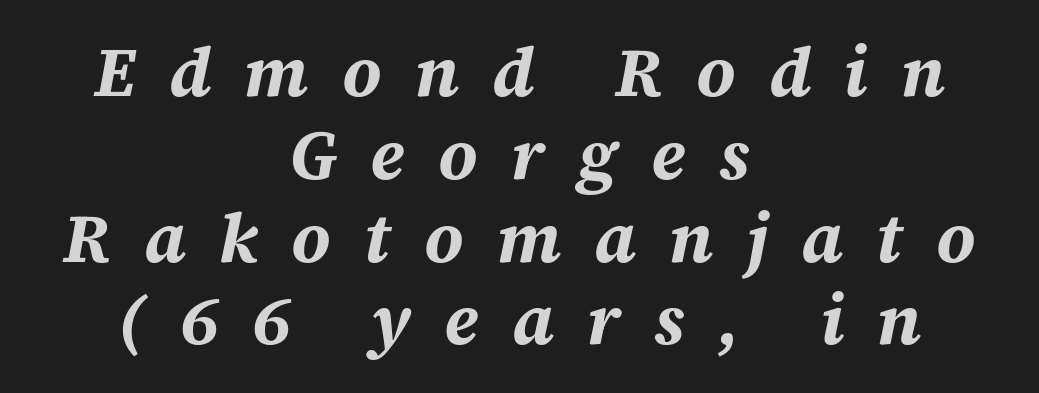
{"italic": "yes", "lean": "right", "slant_degrees": 12, "bold": "yes", "weight": "bold", "width": "normal", "stroke_contrast": "medium", "x_height": "large", "monospaced": "no", "underline": "no", "align": "center", "line_spacing_ratio": 1.2, "letter_spacing": "wide", "letter_spacing_em": 0.48, "glyph_px": 69}
